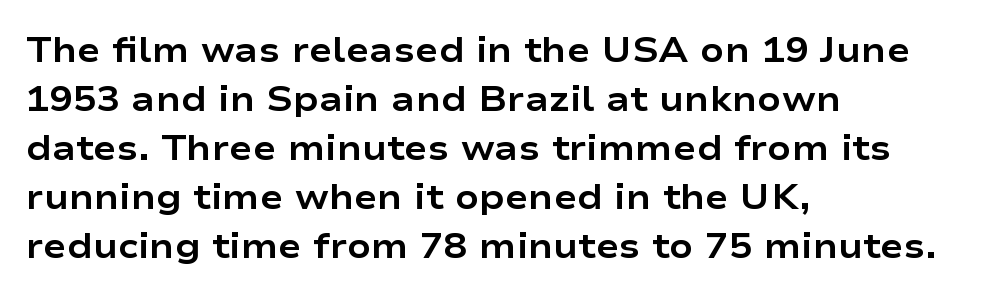
The image shows 35 px bold, wide sans-serif type, upright; set left-aligned, normal line spacing (1.4x), normal letter spacing, not underlined; low stroke contrast and a medium x-height.
